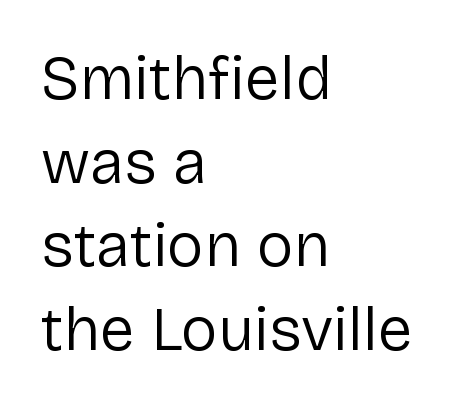
Q: Is the text bold? A: No.
Q: Is the text italic (slanted)? A: No, it is upright.
Q: Is the typeface a serif or a sans-serif typeface? A: Sans-serif.
Q: Is the text underlined? A: No.
Q: How is the paragraph aligned? A: Left-aligned.
Q: Is the spacing between letters normal or unusually wide? A: Normal.
Q: Is the spacing between lines tight, normal or loose? A: Normal.
Q: Width (condensed, normal, or wide)? A: Normal.
Q: Stroke contrast? A: Low.
Q: x-height? A: Medium.
Q: Monospaced? A: No.
